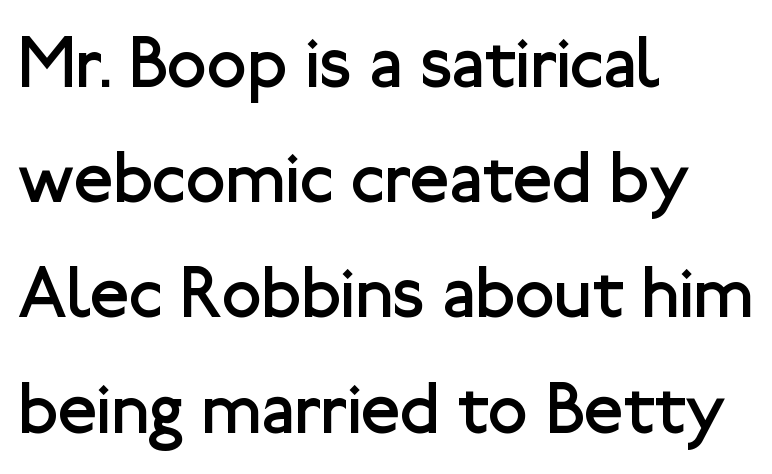
Q: Is the text bold? A: No.
Q: Is the text italic (slanted)? A: No, it is upright.
Q: Is the typeface a serif or a sans-serif typeface? A: Sans-serif.
Q: Is the text underlined? A: No.
Q: How is the paragraph aligned? A: Left-aligned.
Q: Is the spacing between letters normal or unusually wide? A: Normal.
Q: Is the spacing between lines tight, normal or loose? A: Normal.
Q: Width (condensed, normal, or wide)? A: Normal.
Q: Stroke contrast? A: Low.
Q: x-height? A: Medium.
Q: Monospaced? A: No.
